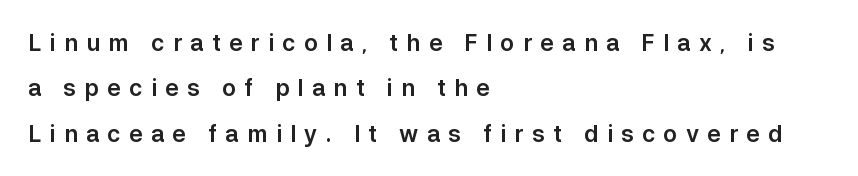
The image shows 23 px text type, upright; set left-aligned, loose line spacing (1.97x), unusually wide letter spacing (+0.36 em), not underlined.
